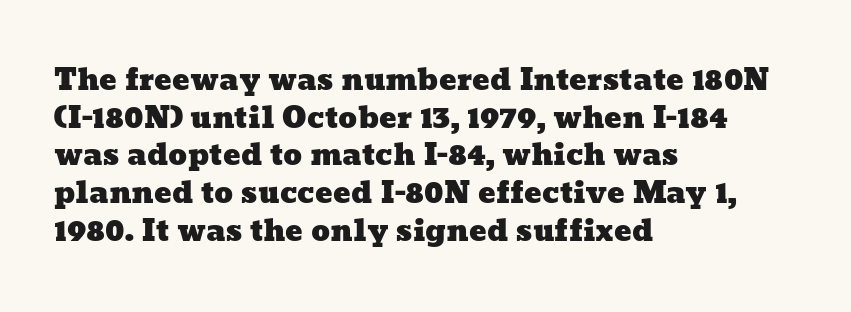
{"width": "wide", "stroke_contrast": "low", "x_height": "medium", "monospaced": "no", "underline": "no", "align": "left", "line_spacing": "normal", "line_spacing_ratio": 1.3, "letter_spacing": "normal", "letter_spacing_em": 0.0, "glyph_px": 29}
